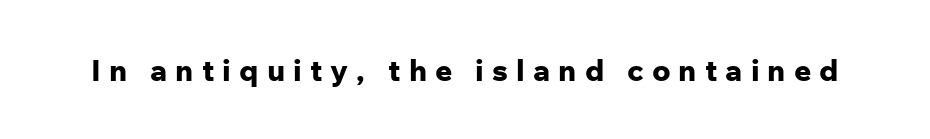
{"serif": "no", "italic": "no", "bold": "yes", "weight": "bold", "width": "normal", "stroke_contrast": "low", "x_height": "medium", "monospaced": "no", "underline": "no", "letter_spacing": "wide", "letter_spacing_em": 0.27, "glyph_px": 30}
